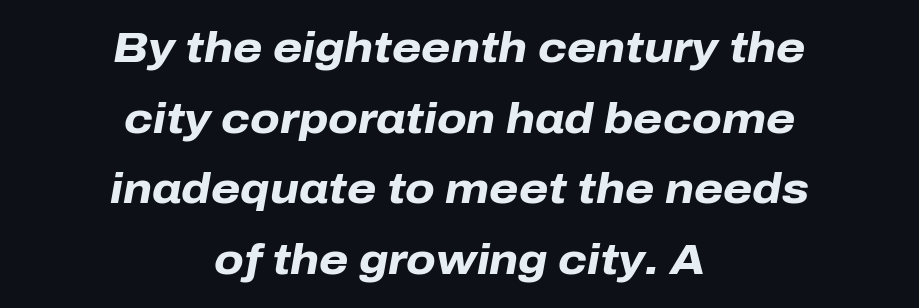
Q: Is the text bold? A: Yes.
Q: Is the text italic (slanted)? A: Yes, it leans right by about 10 degrees.
Q: Is the text underlined? A: No.
Q: How is the paragraph aligned? A: Centered.
Q: Is the spacing between letters normal or unusually wide? A: Normal.
Q: Is the spacing between lines tight, normal or loose? A: Normal.
Q: Width (condensed, normal, or wide)? A: Normal.
Q: Stroke contrast? A: Low.
Q: x-height? A: Medium.
Q: Monospaced? A: No.
